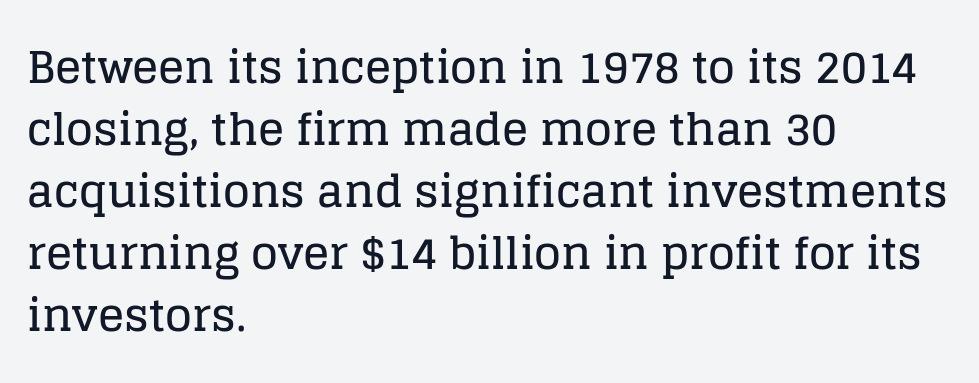
Q: Is the text italic (slanted)? A: No, it is upright.
Q: Is the typeface a serif or a sans-serif typeface? A: Serif.
Q: Is the text underlined? A: No.
Q: How is the paragraph aligned? A: Left-aligned.
Q: Is the spacing between letters normal or unusually wide? A: Normal.
Q: Is the spacing between lines tight, normal or loose? A: Normal.
Q: Width (condensed, normal, or wide)? A: Normal.
Q: Stroke contrast? A: Low.
Q: x-height? A: Large.
Q: Monospaced? A: No.
